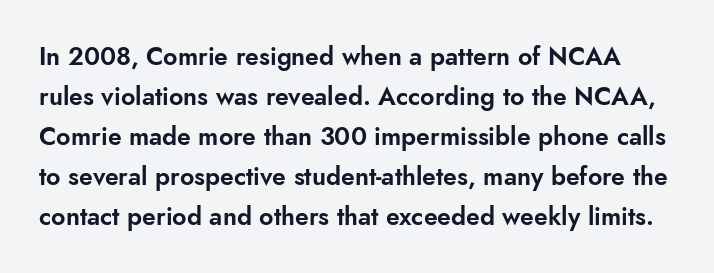
Q: Is the text italic (slanted)? A: No, it is upright.
Q: Is the text underlined? A: No.
Q: Is the spacing between letters normal or unusually wide? A: Normal.
Q: Is the spacing between lines tight, normal or loose? A: Normal.
